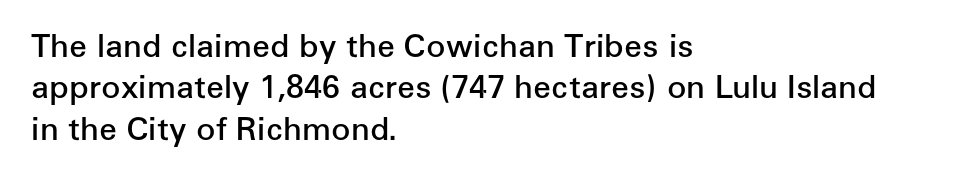
Descenders are the only things crossing below the line. Look at the tracking — it's just the regular setting, nothing added. Normally led — the rows are evenly, conventionally spaced. If you drew a ruler down the left edge, every line would touch it. The text was rendered using a sans face with plain stroke endings.
